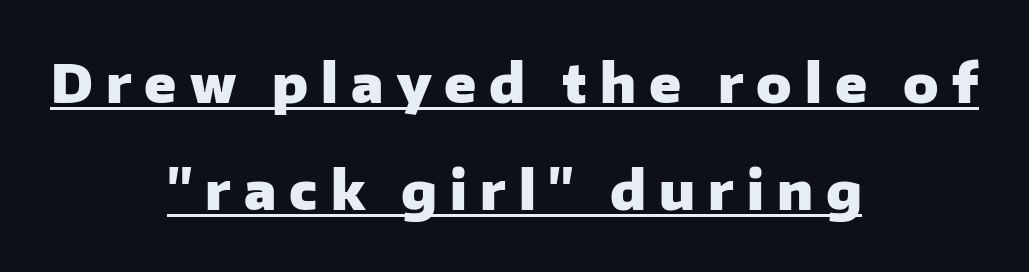
{"serif": "no", "italic": "no", "bold": "yes", "weight": "heavy", "width": "normal", "stroke_contrast": "low", "x_height": "medium", "monospaced": "no", "underline": "yes", "align": "center", "line_spacing": "loose", "line_spacing_ratio": 2.06, "letter_spacing": "wide", "letter_spacing_em": 0.25, "glyph_px": 52}
